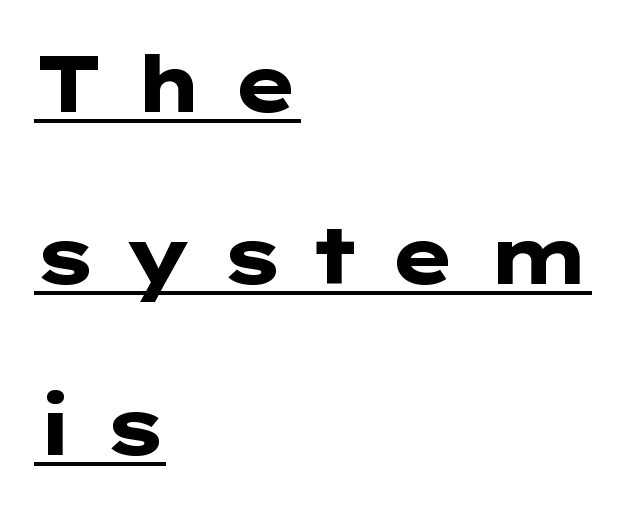
Q: Is the text bold? A: Yes.
Q: Is the text italic (slanted)? A: No, it is upright.
Q: Is the typeface a serif or a sans-serif typeface? A: Sans-serif.
Q: Is the text underlined? A: Yes.
Q: How is the paragraph aligned? A: Left-aligned.
Q: Is the spacing between letters normal or unusually wide? A: Unusually wide.
Q: Is the spacing between lines tight, normal or loose? A: Loose.
Q: Width (condensed, normal, or wide)? A: Wide.
Q: Stroke contrast? A: Low.
Q: x-height? A: Medium.
